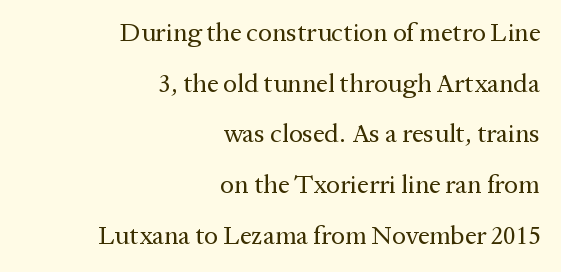
The image shows 26 px text type, upright; set right-aligned, loose line spacing (1.95x), normal letter spacing, not underlined.
